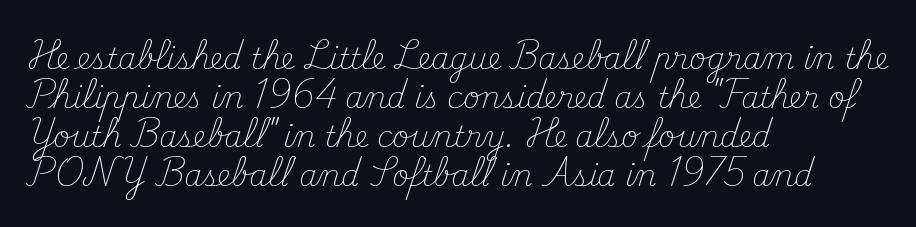
Q: Is the text bold? A: No.
Q: Is the text italic (slanted)? A: Yes.
Q: Is the typeface a serif or a sans-serif typeface? A: Serif.
Q: Is the text underlined? A: No.
Q: How is the paragraph aligned? A: Left-aligned.
Q: Is the spacing between letters normal or unusually wide? A: Normal.
Q: Is the spacing between lines tight, normal or loose? A: Normal.
Q: Width (condensed, normal, or wide)? A: Normal.
Q: Stroke contrast? A: Medium.
Q: x-height? A: Small.
Q: Monospaced? A: No.
